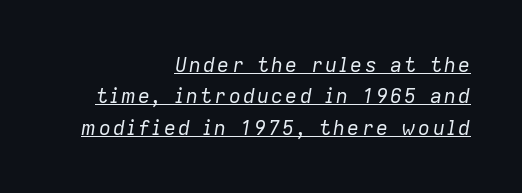
{"italic": "yes", "lean": "right", "slant_degrees": 9, "bold": "no", "underline": "yes", "align": "right", "line_spacing": "normal", "line_spacing_ratio": 1.57, "glyph_px": 20}
